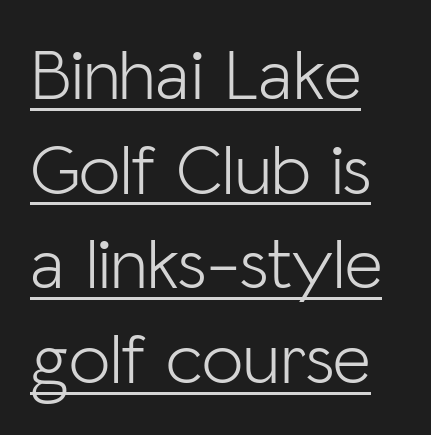
Q: Is the text bold? A: No.
Q: Is the text italic (slanted)? A: No, it is upright.
Q: Is the typeface a serif or a sans-serif typeface? A: Sans-serif.
Q: Is the text underlined? A: Yes.
Q: How is the paragraph aligned? A: Left-aligned.
Q: Is the spacing between letters normal or unusually wide? A: Normal.
Q: Is the spacing between lines tight, normal or loose? A: Normal.
Q: Width (condensed, normal, or wide)? A: Normal.
Q: Stroke contrast? A: Low.
Q: x-height? A: Medium.
Q: Monospaced? A: No.
